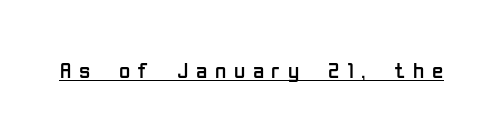
The image shows 23 px text type, upright; set unusually wide letter spacing (+0.33 em), underlined.
